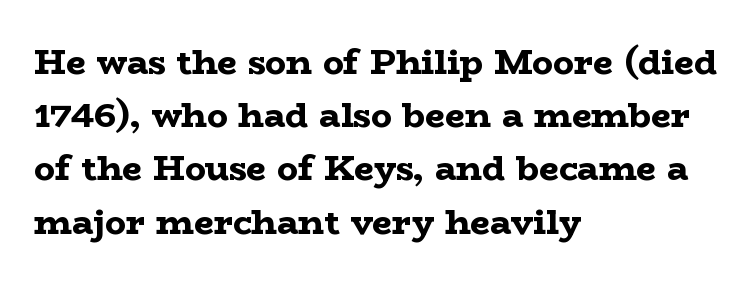
The image shows 35 px bold, wide serif type, upright; set left-aligned, normal line spacing (1.52x), normal letter spacing, not underlined; low stroke contrast and a medium x-height.
